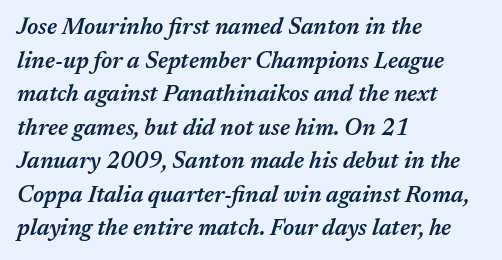
{"italic": "yes", "lean": "right", "slant_degrees": 17, "bold": "semi", "underline": "no", "align": "left", "line_spacing": "normal", "line_spacing_ratio": 1.46, "letter_spacing": "normal", "letter_spacing_em": 0.0, "glyph_px": 23}
